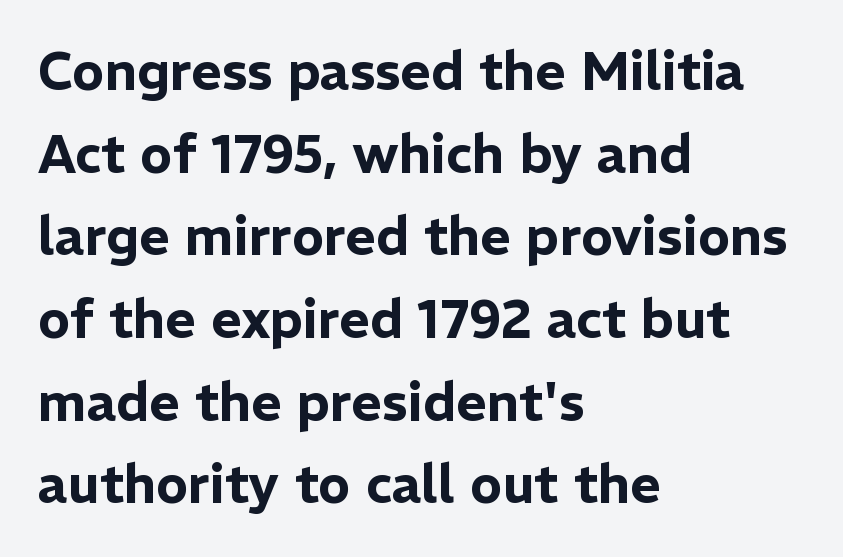
The image shows 53 px sans-serif type, upright; set left-aligned, normal line spacing (1.56x), normal letter spacing, not underlined; low stroke contrast and a medium x-height.
